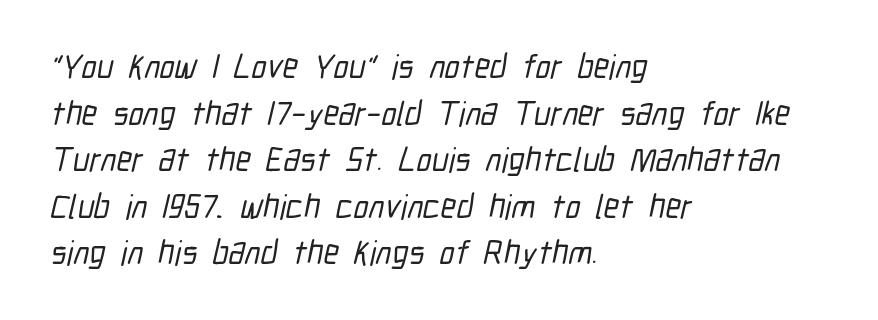
The image shows 34 px condensed sans-serif type; set left-aligned, normal line spacing (1.37x), normal letter spacing, not underlined; low stroke contrast and a medium x-height.
